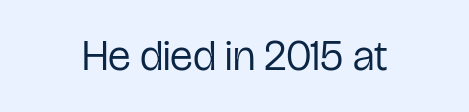
Students, note that the glyphs here touch the page at normal intervals. The letters advance in unequal steps, a hallmark of proportional type. The lines in this sample share a center point and differ in where they start and stop. Check under the words: just untouched page. The rendering shows plain stroke endings on the letterforms — a sans-serif design. The font's upright variant was chosen for this text.
